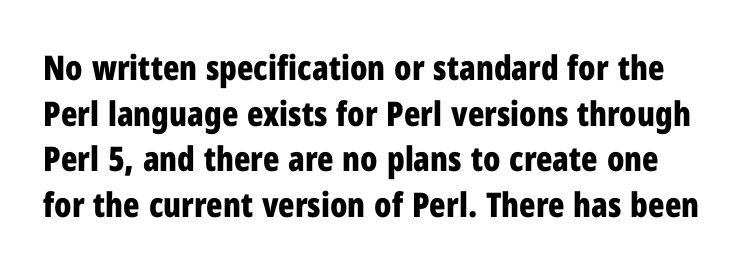
Q: Is the text bold? A: Yes.
Q: Is the text italic (slanted)? A: No, it is upright.
Q: Is the typeface a serif or a sans-serif typeface? A: Sans-serif.
Q: Is the text underlined? A: No.
Q: Is the spacing between letters normal or unusually wide? A: Normal.
Q: Is the spacing between lines tight, normal or loose? A: Normal.
Q: Width (condensed, normal, or wide)? A: Condensed.
Q: Stroke contrast? A: Low.
Q: x-height? A: Medium.
Q: Monospaced? A: No.
